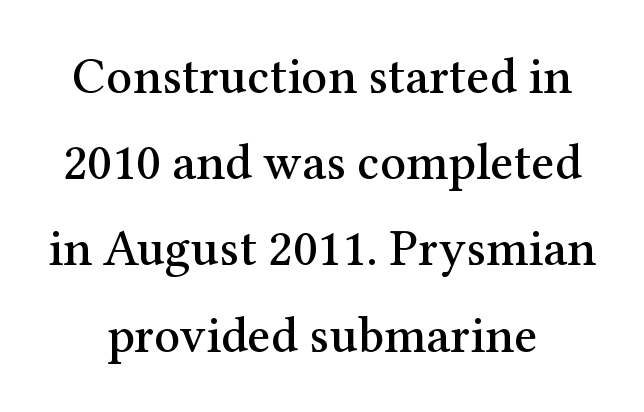
{"serif": "yes", "italic": "no", "width": "normal", "stroke_contrast": "medium", "x_height": "medium", "monospaced": "no", "underline": "no", "line_spacing": "normal", "line_spacing_ratio": 1.69, "letter_spacing": "normal", "letter_spacing_em": 0.0, "glyph_px": 51}
